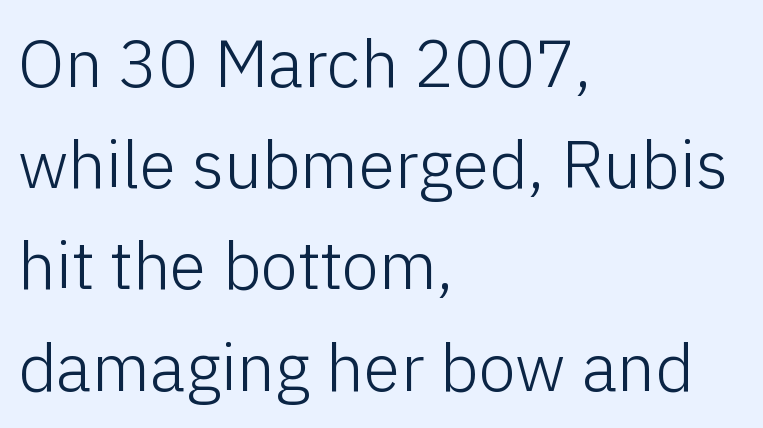
Short and long lines alike share a common starting point at left. Vertical strokes here are truly vertical. Note the varied advance widths — an 'i' is clearly narrower than an 'm'. Students, observe: this is what conventionally led text looks like. The zone under the glyphs is completely vacant.
